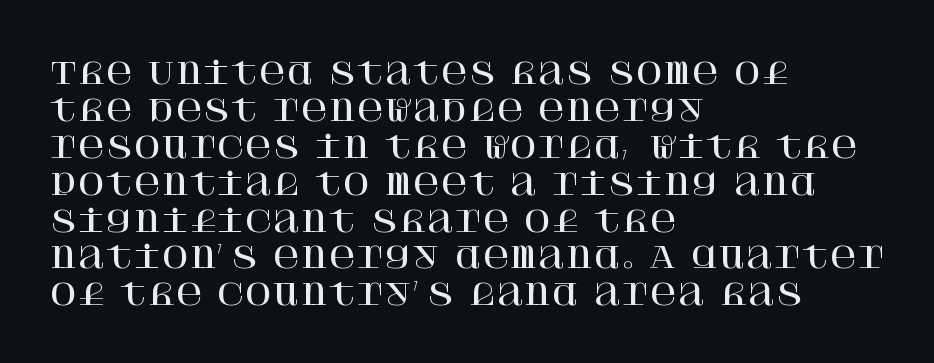
The gap between lines stays unmarked. Look at the bottom of the vertical strokes: they flare into serifs here. All the whitespace from short lines collects on the right. Posture: straight, roman, zero tilt. Compared with typical body copy, the letter spacing here is the same.
